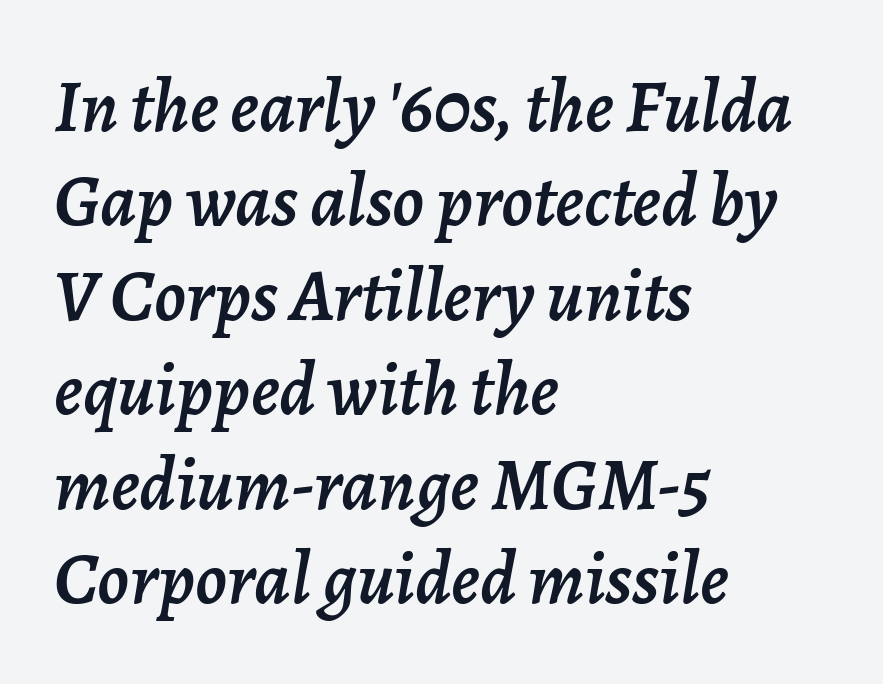
Q: Is the text italic (slanted)? A: Yes, it leans right by about 7 degrees.
Q: Is the text underlined? A: No.
Q: How is the paragraph aligned? A: Left-aligned.
Q: Is the spacing between letters normal or unusually wide? A: Normal.
Q: Is the spacing between lines tight, normal or loose? A: Normal.
Q: Width (condensed, normal, or wide)? A: Normal.
Q: Stroke contrast? A: Low.
Q: x-height? A: Medium.
Q: Monospaced? A: No.
